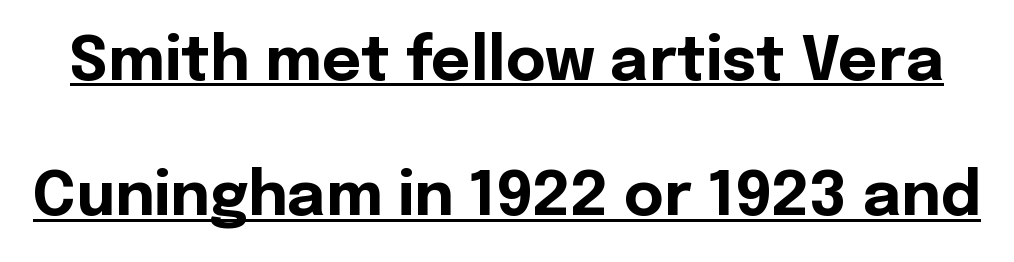
Characters remain perfectly vertical along every line. Leading is clearly above the norm, producing a sparse column. You'd pick this weight for a headline — it's a proper bold. Look at the bottom of the vertical strokes: they stop flat, with no serifs. Looks like someone drew a line under every word here.
